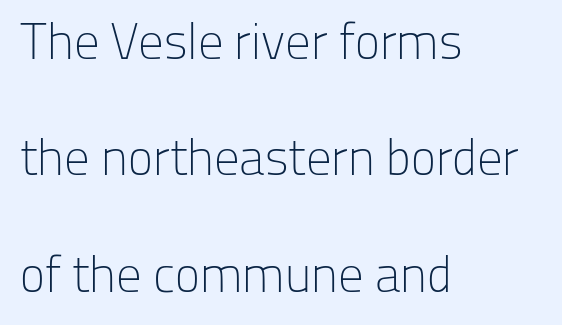
Quick note: not italic, upright. Caption: multi-line text, flush left, ragged right. This rendering employs a face without finishing strokes, i.e., a sans-serif. A typesetter would call this zero additional tracking. The space between consecutive lines is lavish.
